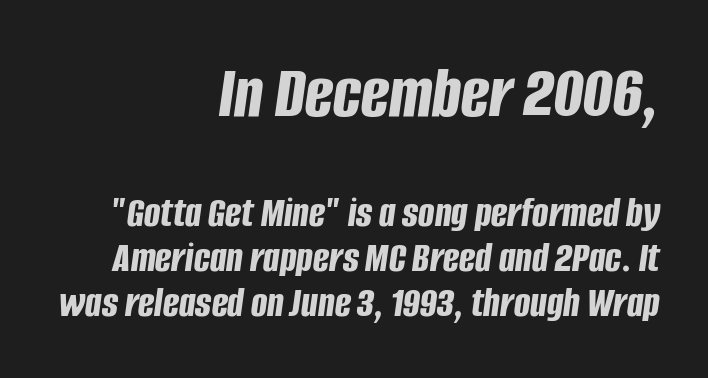
{"italic": "yes", "lean": "right", "slant_degrees": 8, "bold": "yes", "weight": "bold", "width": "condensed", "stroke_contrast": "low", "x_height": "large", "monospaced": "no", "underline": "no", "align": "right", "line_spacing": "tight", "line_spacing_ratio": 1.05, "letter_spacing": "normal", "letter_spacing_em": 0.0, "larger_block": "first", "size_ratio": 1.74, "glyph_px": 75}
